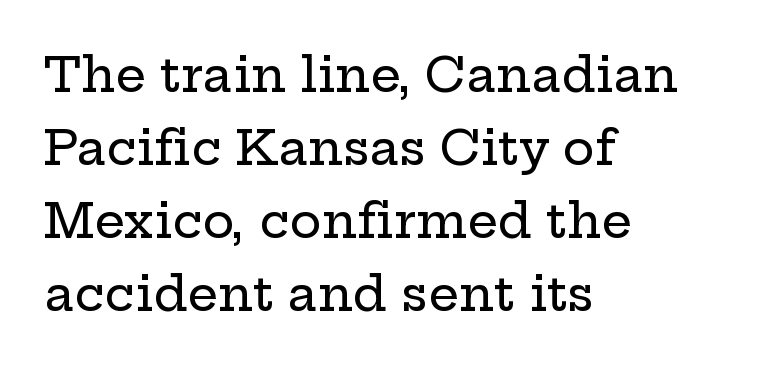
Q: Is the text italic (slanted)? A: No, it is upright.
Q: Is the typeface a serif or a sans-serif typeface? A: Serif.
Q: Is the text underlined? A: No.
Q: How is the paragraph aligned? A: Left-aligned.
Q: Is the spacing between letters normal or unusually wide? A: Normal.
Q: Is the spacing between lines tight, normal or loose? A: Normal.
Q: Width (condensed, normal, or wide)? A: Wide.
Q: Stroke contrast? A: Low.
Q: x-height? A: Medium.
Q: Monospaced? A: No.
